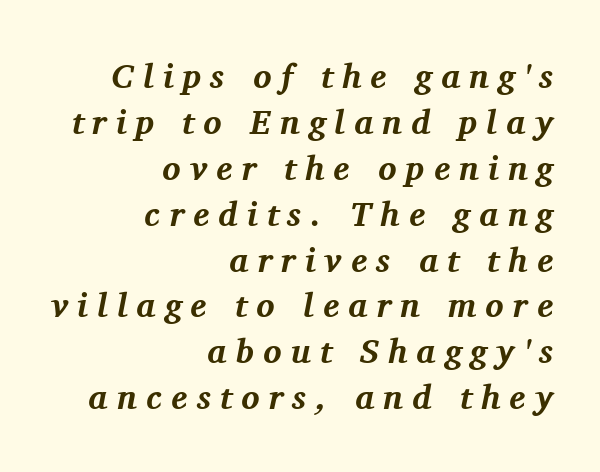
Q: Is the text bold? A: Yes.
Q: Is the text italic (slanted)? A: Yes, it leans right by about 11 degrees.
Q: Is the typeface a serif or a sans-serif typeface? A: Serif.
Q: Is the text underlined? A: No.
Q: How is the paragraph aligned? A: Right-aligned.
Q: Is the spacing between letters normal or unusually wide? A: Unusually wide.
Q: Is the spacing between lines tight, normal or loose? A: Normal.
Q: Width (condensed, normal, or wide)? A: Normal.
Q: Stroke contrast? A: Medium.
Q: x-height? A: Medium.
Q: Monospaced? A: No.
